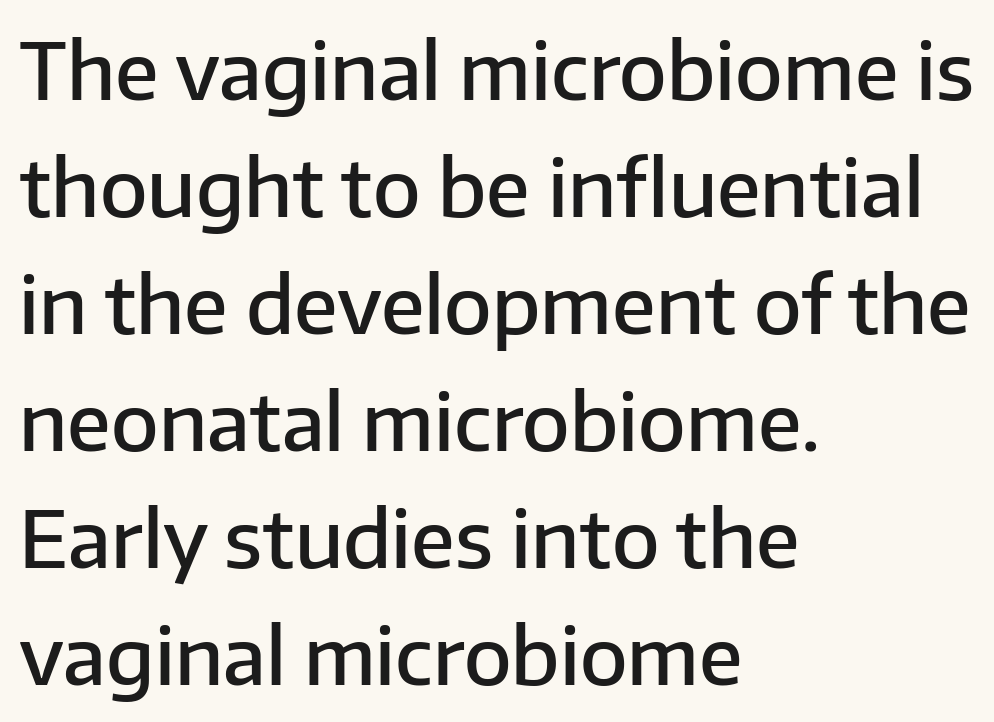
The type sits square on the baseline with zero lean. The face used here is rendered with its standard letterfit. Does the type have serifs? No, each stem ends abruptly. A fair bit of extra ink — the face is semibold, not bold.
